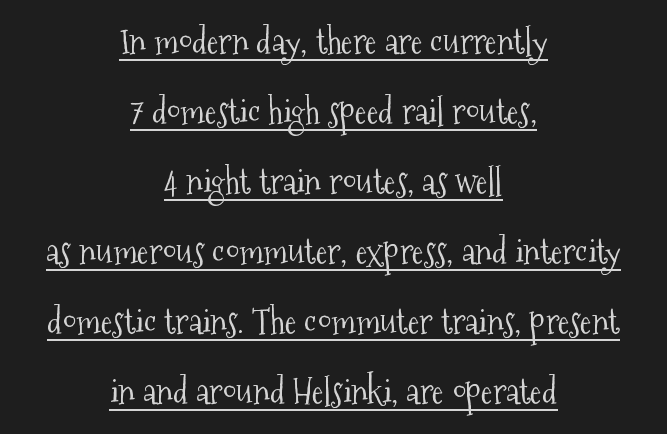
Proportional: the letters do not fall into vertical columns. The tracking reads as untouched default to a designer's eye. Does the copy run flush right? No — it is centered line by line. It's the straight-up-and-down kind of type. Each new line begins a long way beneath the previous one.
